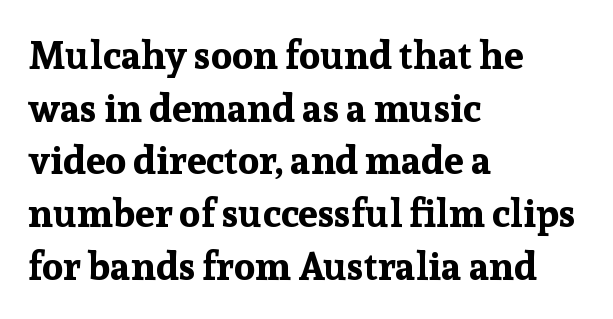
Q: Is the text bold? A: Yes.
Q: Is the text italic (slanted)? A: No, it is upright.
Q: Is the typeface a serif or a sans-serif typeface? A: Serif.
Q: Is the text underlined? A: No.
Q: How is the paragraph aligned? A: Left-aligned.
Q: Is the spacing between letters normal or unusually wide? A: Normal.
Q: Is the spacing between lines tight, normal or loose? A: Normal.
Q: Width (condensed, normal, or wide)? A: Normal.
Q: Stroke contrast? A: Low.
Q: x-height? A: Medium.
Q: Monospaced? A: No.
